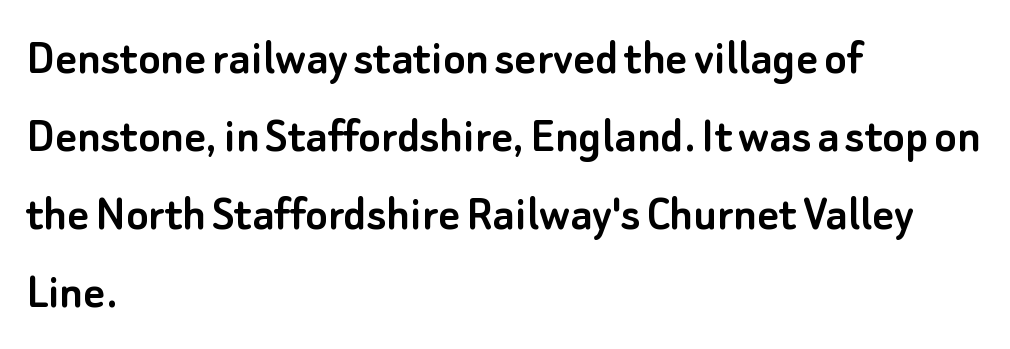
The image shows 52 px sans-serif type, upright; set left-aligned, normal line spacing (1.5x), normal letter spacing, not underlined; low stroke contrast and a small x-height.
